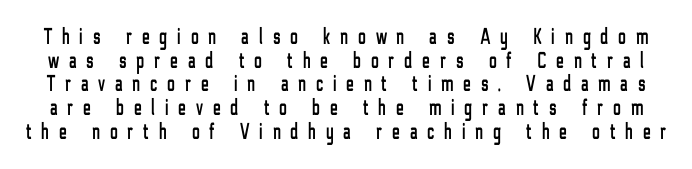
Someone cranked the tracking dial way up on this one. Lines of text with bare space underneath. Vertical strokes here are truly vertical. Each new line begins almost immediately beneath the previous one.
